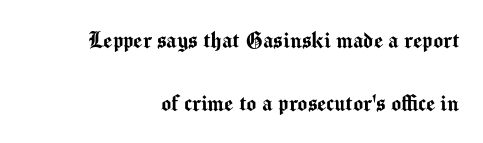
The image shows 26 px text type, upright; set right-aligned, loose line spacing (2.41x), normal letter spacing, not underlined.
